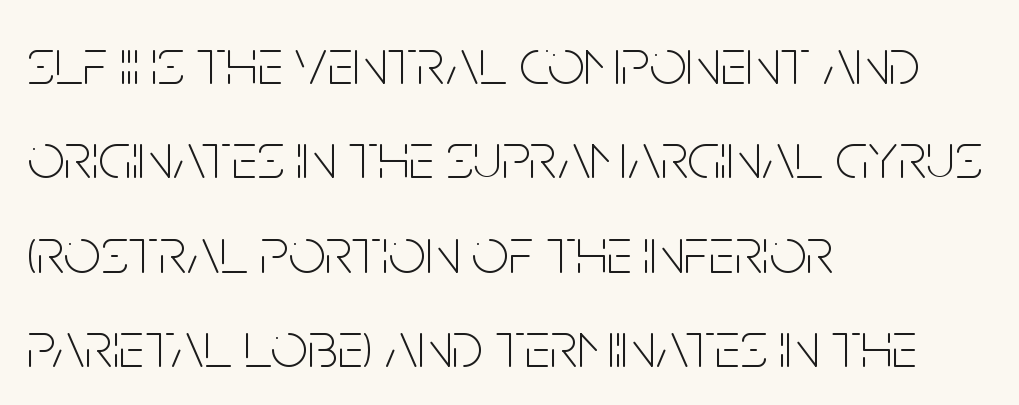
Q: Is the text bold? A: No.
Q: Is the text italic (slanted)? A: No, it is upright.
Q: Is the typeface a serif or a sans-serif typeface? A: Sans-serif.
Q: Is the text underlined? A: No.
Q: How is the paragraph aligned? A: Left-aligned.
Q: Is the spacing between letters normal or unusually wide? A: Normal.
Q: Is the spacing between lines tight, normal or loose? A: Normal.
Q: Width (condensed, normal, or wide)? A: Condensed.
Q: Stroke contrast? A: Low.
Q: x-height? A: Large.
Q: Monospaced? A: No.
